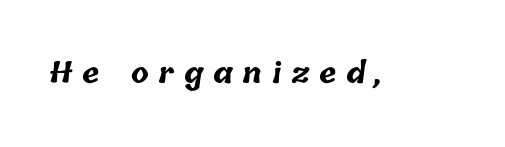
Anything drawn beneath the words? Only blank space. This is heavy type, rendered in bold. Spacing verdict: proportional, widths tailored to each character. Honestly, the letter spacing is so wide it's the main thing you notice.
